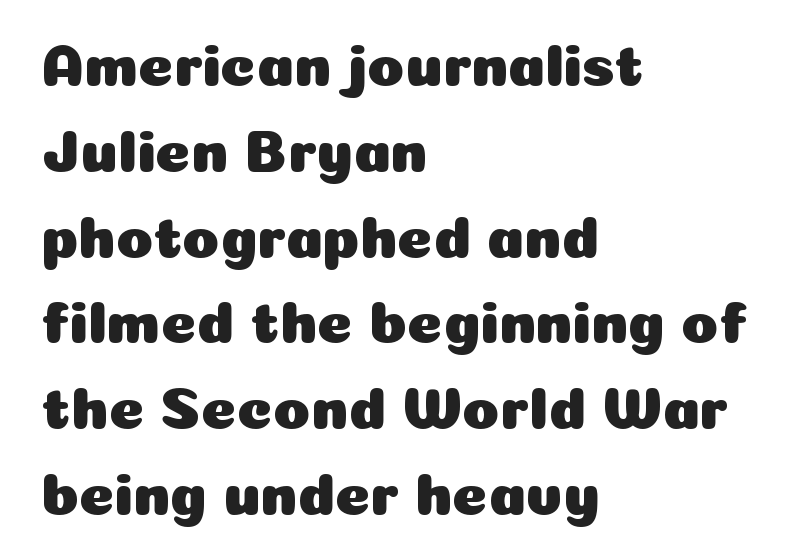
Q: Is the text italic (slanted)? A: No, it is upright.
Q: Is the typeface a serif or a sans-serif typeface? A: Sans-serif.
Q: Is the text underlined? A: No.
Q: How is the paragraph aligned? A: Left-aligned.
Q: Is the spacing between letters normal or unusually wide? A: Normal.
Q: Is the spacing between lines tight, normal or loose? A: Normal.
Q: Width (condensed, normal, or wide)? A: Normal.
Q: Stroke contrast? A: Low.
Q: x-height? A: Medium.
Q: Monospaced? A: No.
